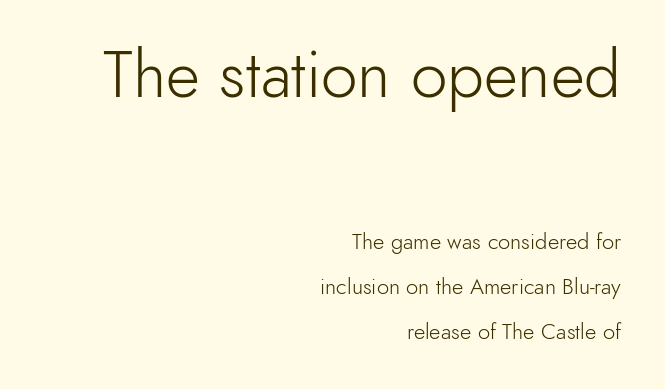
The letterforms sit shoulder to shoulder at normal distance. The letterforms sit at book weight or below. Underline: absent. Larger block? The one above; the one below is distinctly smaller.
